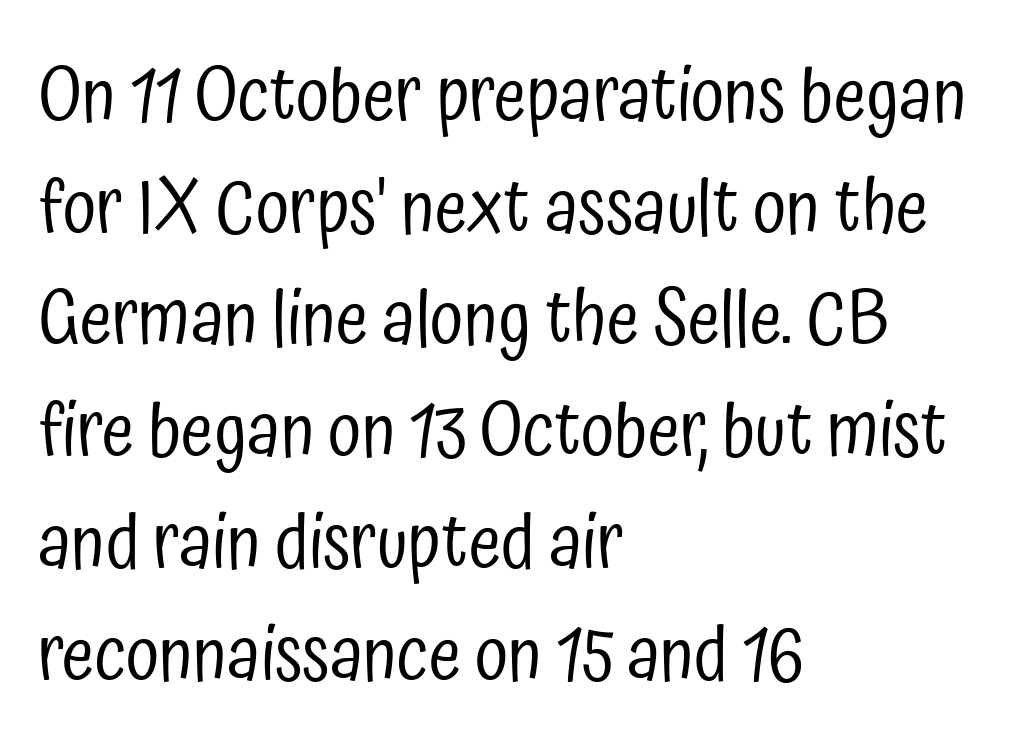
The image shows 74 px regular-weight, condensed sans-serif type, upright; set left-aligned, normal line spacing (1.51x), normal letter spacing, not underlined; low stroke contrast and a medium x-height.
